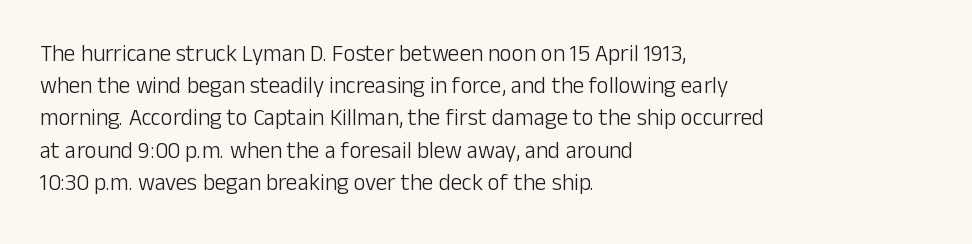
Regarding leading, the lines here are spaced in the standard way. The setting favours the left margin, as ordinary paragraphs usually do. The typeface has the unassuming heft of standard copy or less. The tracking reads as untouched default to a designer's eye. Type without underlining. Vertical strokes here are truly vertical.
